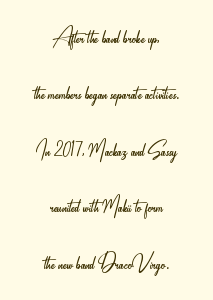
Q: Is the text bold? A: No.
Q: Is the text italic (slanted)? A: Yes.
Q: Is the text underlined? A: No.
Q: How is the paragraph aligned? A: Centered.
Q: Is the spacing between letters normal or unusually wide? A: Normal.
Q: Is the spacing between lines tight, normal or loose? A: Loose.
